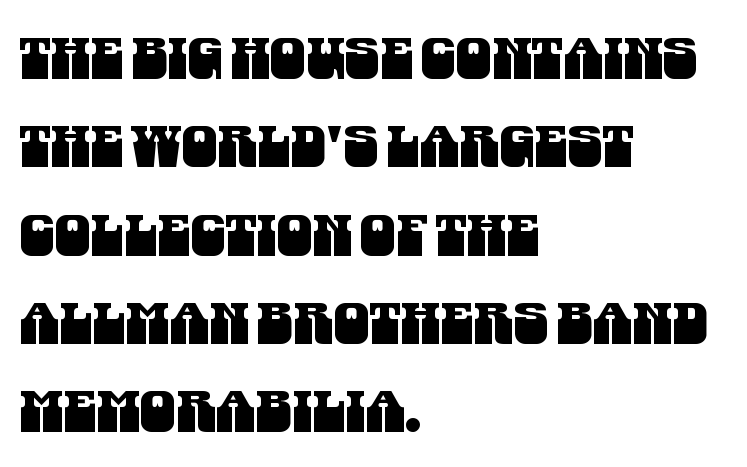
The image shows 57 px condensed sans-serif type; set left-aligned, normal line spacing (1.55x), normal letter spacing, not underlined; medium stroke contrast and a large x-height.
